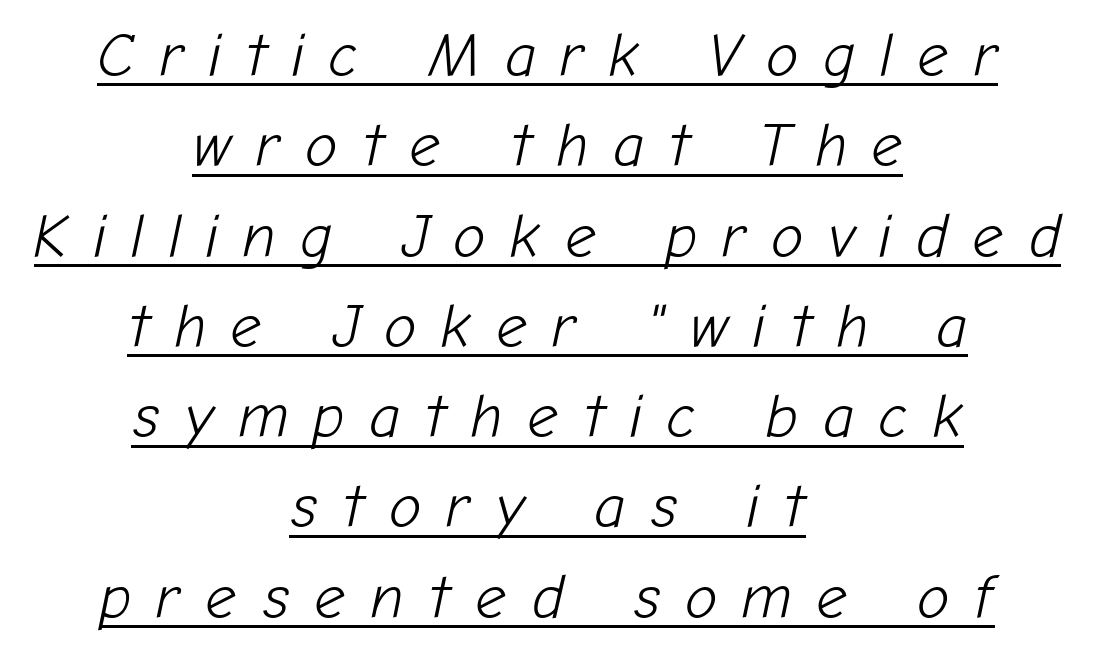
A typesetter would call this proportional, since set widths differ per character. Visually the block forms a symmetrical silhouette, jagged on both flanks. The passage shown is underscored from start to finish. Heft: none added — not bold. Quick note: italic.
